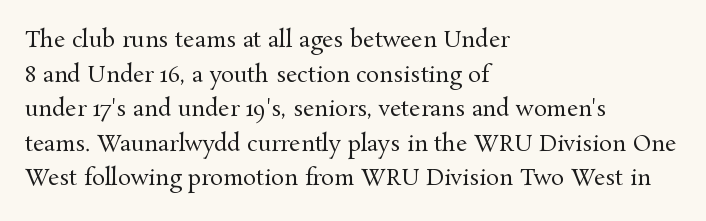
The image shows 22 px text type, upright; set left-aligned, normal line spacing (1.57x), normal letter spacing, not underlined.
